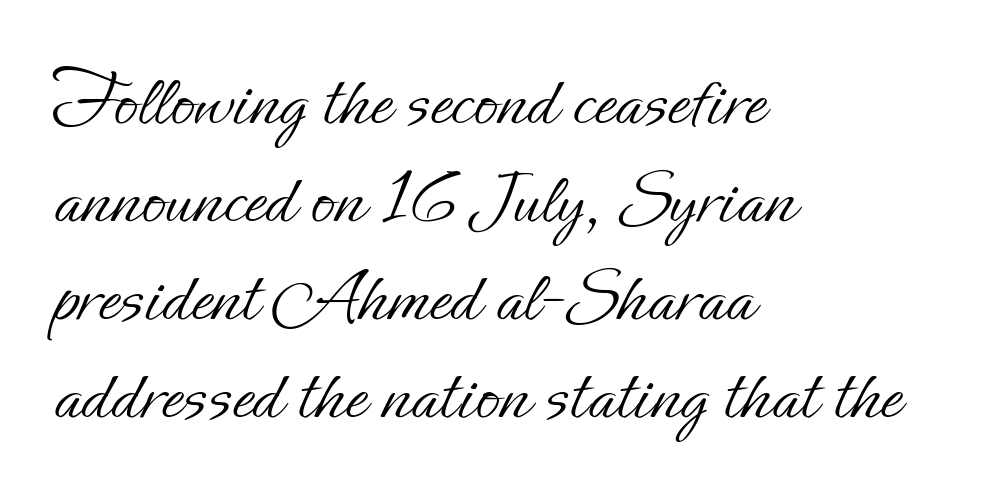
Q: Is the text bold? A: No.
Q: Is the text italic (slanted)? A: Yes.
Q: Is the text underlined? A: No.
Q: How is the paragraph aligned? A: Left-aligned.
Q: Is the spacing between letters normal or unusually wide? A: Normal.
Q: Width (condensed, normal, or wide)? A: Normal.
Q: Stroke contrast? A: Low.
Q: x-height? A: Small.
Q: Monospaced? A: No.
